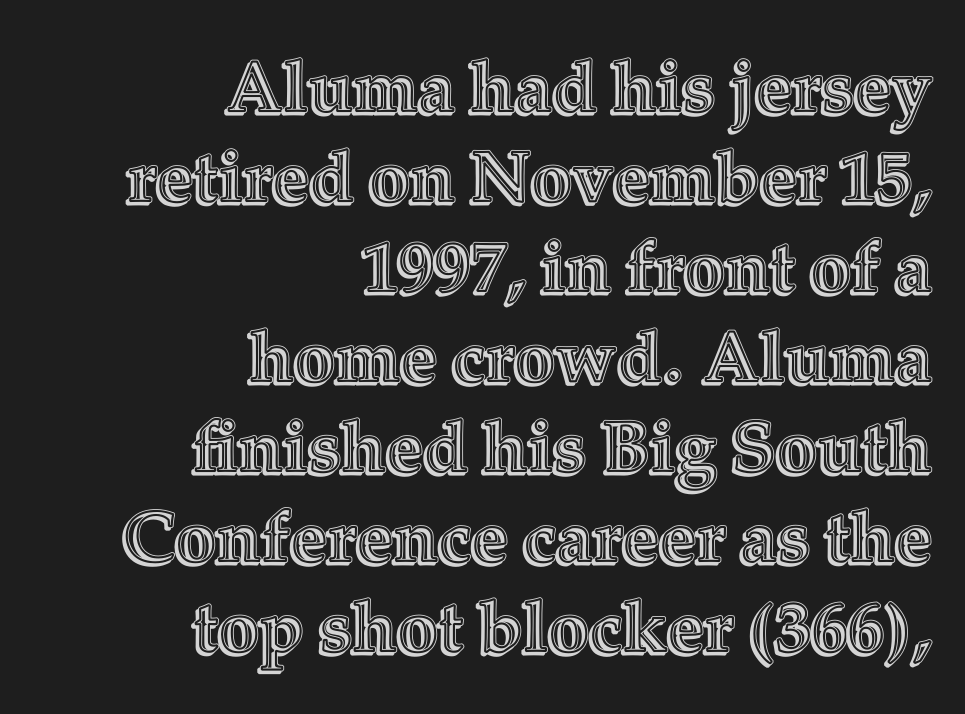
The image shows 72 px text type, upright; set right-aligned, normal line spacing (1.25x), normal letter spacing, not underlined; a medium x-height.
